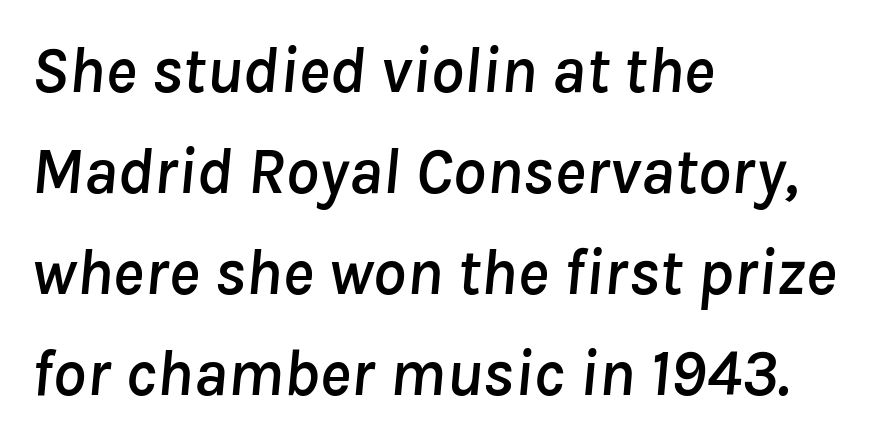
The image shows 66 px text type, italic (leaning right); set left-aligned, normal line spacing (1.53x), normal letter spacing, not underlined; low stroke contrast and a medium x-height.
